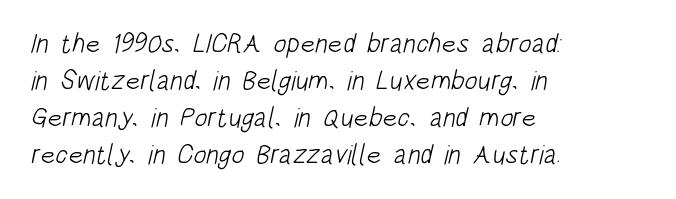
The image shows 27 px text type; set left-aligned, normal line spacing (1.37x), normal letter spacing, not underlined.
